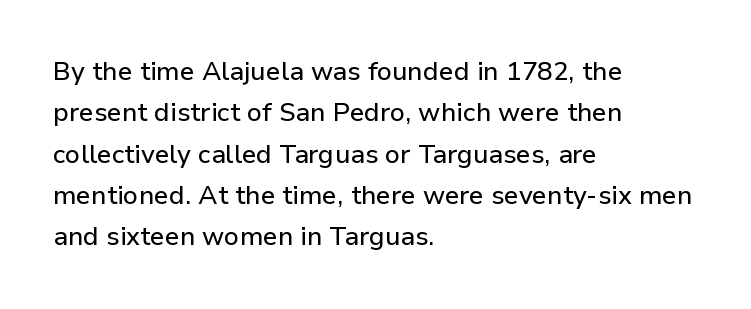
{"italic": "no", "underline": "no", "align": "left", "line_spacing": "normal", "line_spacing_ratio": 1.59, "letter_spacing": "normal", "letter_spacing_em": 0.0, "glyph_px": 26}
